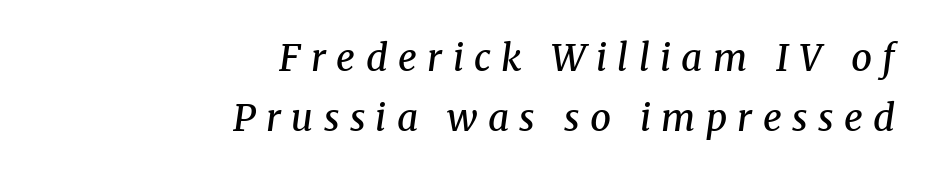
The image shows 37 px semibold serif type, italic (leaning right); set right-aligned, normal line spacing (1.62x), unusually wide letter spacing (+0.28 em), not underlined; medium stroke contrast and a medium x-height.
